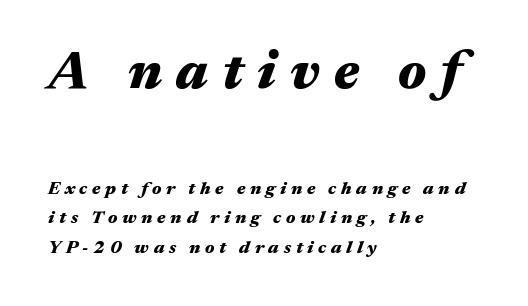
{"italic": "yes", "lean": "right", "slant_degrees": 17, "bold": "yes", "weight": "heavy", "width": "wide", "stroke_contrast": "medium", "x_height": "medium", "monospaced": "no", "underline": "no", "align": "left", "line_spacing": "normal", "line_spacing_ratio": 1.64, "letter_spacing": "wide", "letter_spacing_em": 0.26, "larger_block": "first", "size_ratio": 3.0, "glyph_px": 54}
